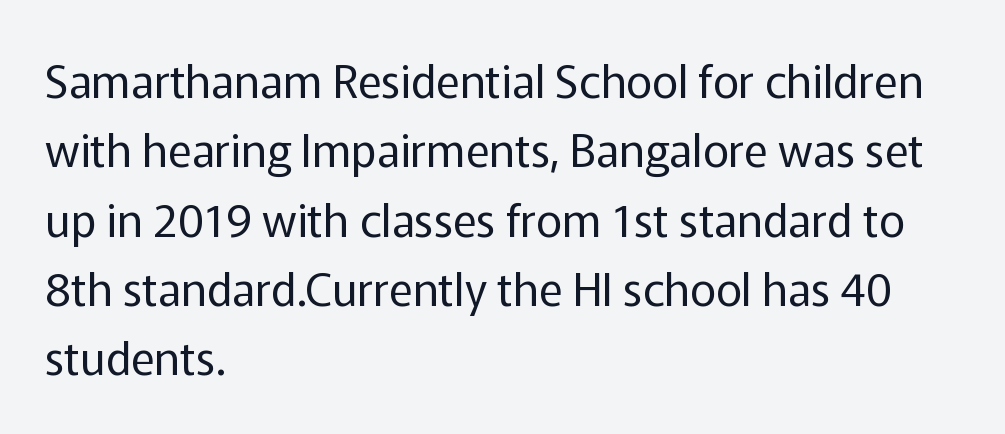
Tracking value appears to be zero — textbook default spacing. Each new line begins a customary step beneath the previous one. The letters look calm and open, with moderate or lighter stems. The gap between lines stays unmarked.
